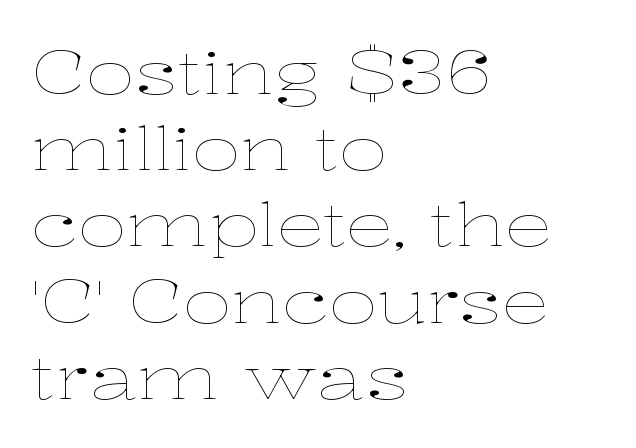
How are the letters spaced? Ordinarily, with no added tracking. A roman cut, with each character standing at attention. A typesetter would call this proportional, since set widths differ per character. Counters stay open thanks to moderate or lighter strokes. Does the leading feel generous? No, just average.
